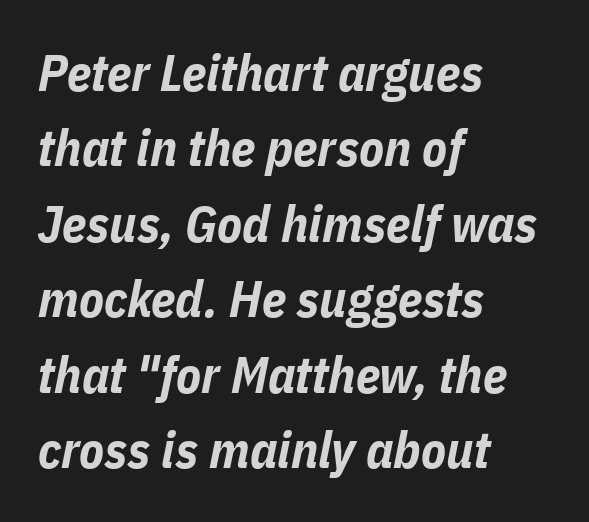
The image shows 51 px bold, condensed type, italic (leaning right); set left-aligned, normal line spacing (1.48x), normal letter spacing, not underlined; low stroke contrast and a medium x-height.
